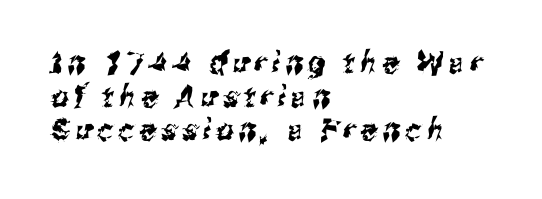
Classification — sans serif. A bare baseline throughout the passage. One glance says dense: line gaps are narrower than usual. Left-aligned paragraph, ragged on the right. Is this a fixed-width face? No — the glyphs have proportional, varying widths.
